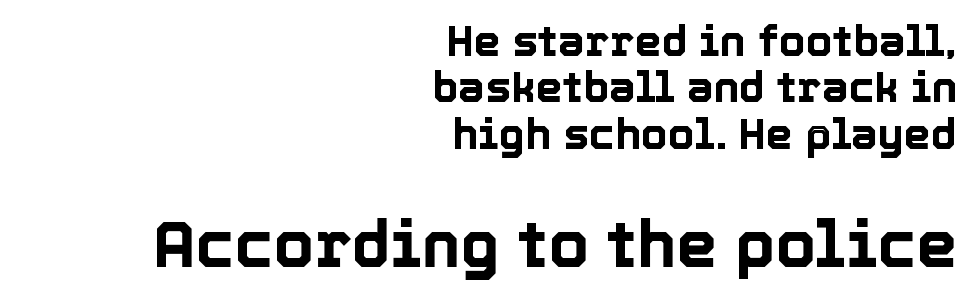
{"italic": "no", "width": "normal", "x_height": "medium", "monospaced": "no", "underline": "no", "align": "right", "line_spacing": "tight", "line_spacing_ratio": 1.08, "letter_spacing": "normal", "letter_spacing_em": 0.0, "larger_block": "second", "size_ratio": 1.51, "glyph_px": 65}
